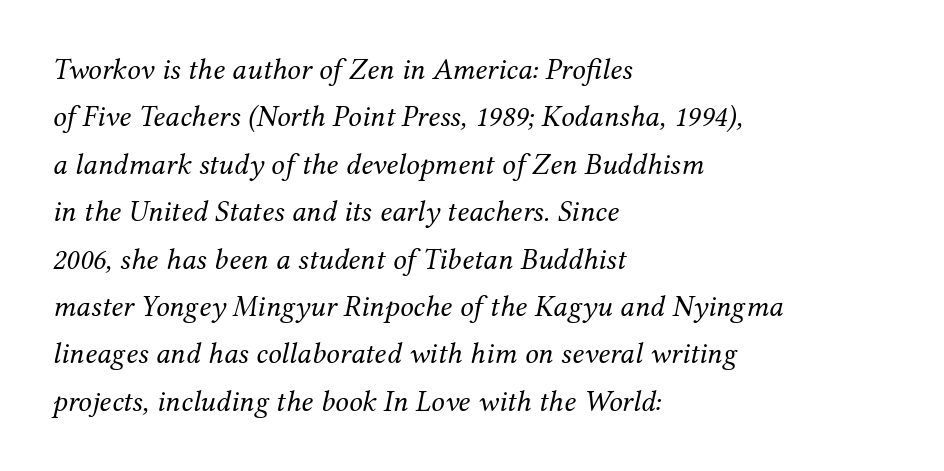
The zone under the glyphs is completely vacant. Successive baselines arrive at the customary interval. The characters display serif detailing at their extremities. Is the stroke heavy? The answer is a plain regular-or-lighter. A classic flush-left, rag-right setting is used for this passage. Note the varied advance widths — an 'i' is clearly narrower than an 'm'.
